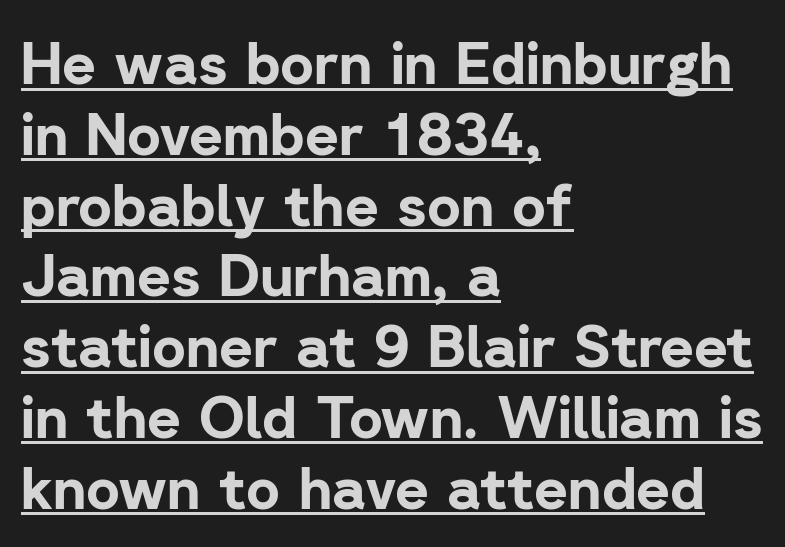
Q: Is the text bold? A: Yes.
Q: Is the text italic (slanted)? A: No, it is upright.
Q: Is the typeface a serif or a sans-serif typeface? A: Sans-serif.
Q: Is the text underlined? A: Yes.
Q: How is the paragraph aligned? A: Left-aligned.
Q: Is the spacing between letters normal or unusually wide? A: Normal.
Q: Width (condensed, normal, or wide)? A: Normal.
Q: Stroke contrast? A: Low.
Q: x-height? A: Medium.
Q: Monospaced? A: No.
